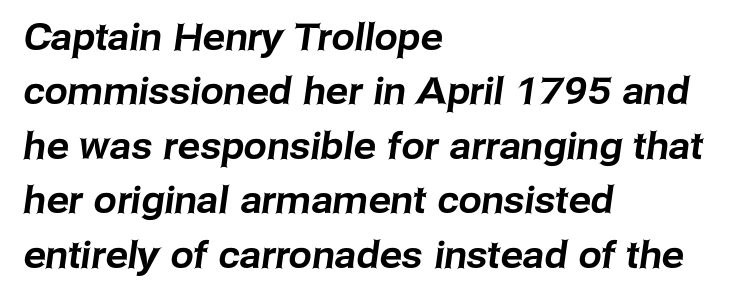
The rendering keeps characters at their native spacing. Check the space under the baseline: it is left empty. Typographically, this falls in the sans-serif category. Is the block centered? No — it sits flush against the left margin. Think of a printed novel: that variable character pitch is what you see here.
